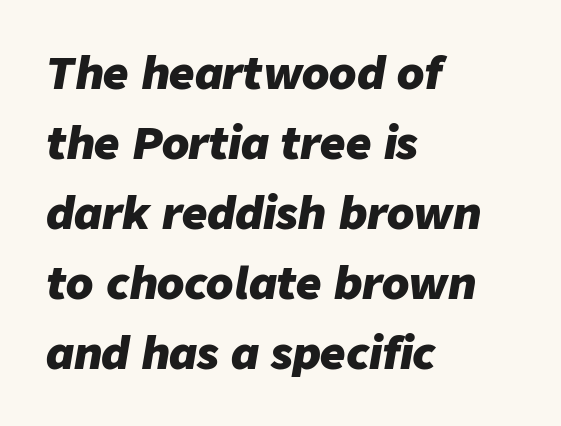
How heavy is the stroke? Heavy — this is a bold. The line texture is even and compact thanks to regular tracking. Posture: slanted. These lines are rendered in a variable-pitch font. The block of text has a typical density, with ordinary space between rows. Horizontal alignment here is leftward, the default for most running prose.
